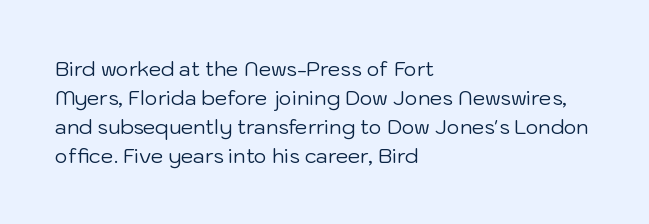
The image shows 20 px text type, upright; set left-aligned, normal line spacing (1.45x), normal letter spacing, not underlined.
